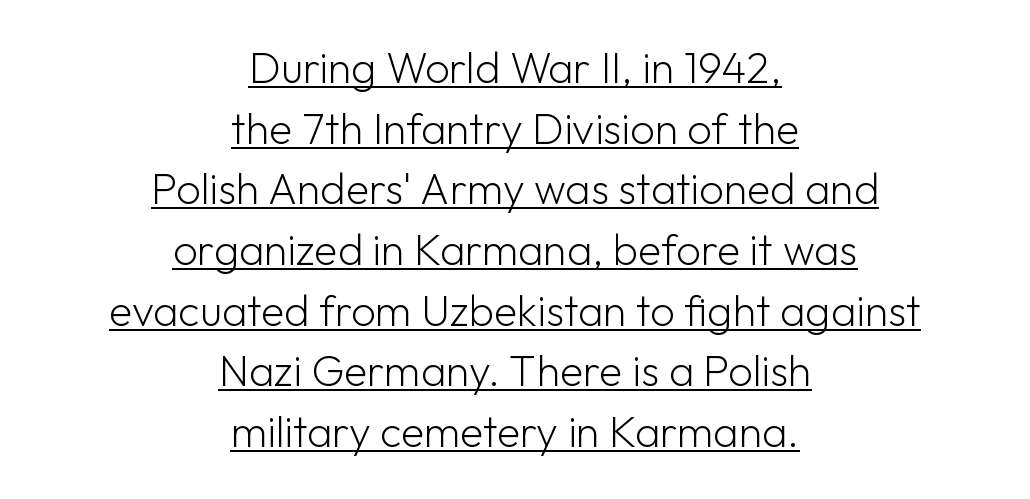
The image shows 43 px light sans-serif type, upright; set centered, normal line spacing (1.41x), normal letter spacing, underlined; low stroke contrast and a medium x-height.
